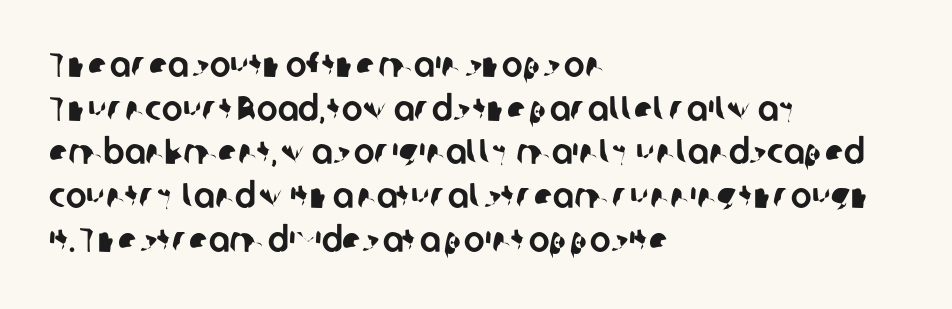
{"serif": "no", "width": "normal", "stroke_contrast": "low", "x_height": "medium", "monospaced": "no", "underline": "no", "align": "left", "line_spacing": "normal", "line_spacing_ratio": 1.25, "letter_spacing": "normal", "letter_spacing_em": 0.0, "glyph_px": 35}
